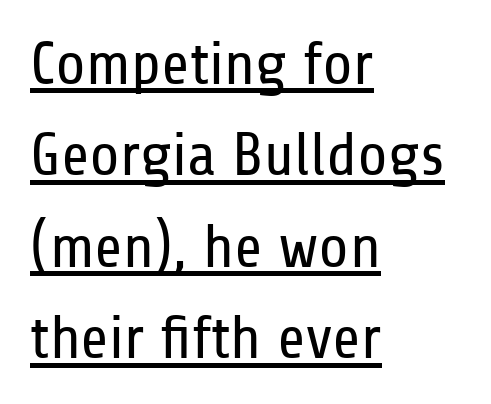
Q: Is the text bold? A: No.
Q: Is the text italic (slanted)? A: No, it is upright.
Q: Is the typeface a serif or a sans-serif typeface? A: Sans-serif.
Q: Is the text underlined? A: Yes.
Q: How is the paragraph aligned? A: Left-aligned.
Q: Is the spacing between letters normal or unusually wide? A: Normal.
Q: Is the spacing between lines tight, normal or loose? A: Normal.
Q: Width (condensed, normal, or wide)? A: Condensed.
Q: Stroke contrast? A: Low.
Q: x-height? A: Medium.
Q: Monospaced? A: No.
